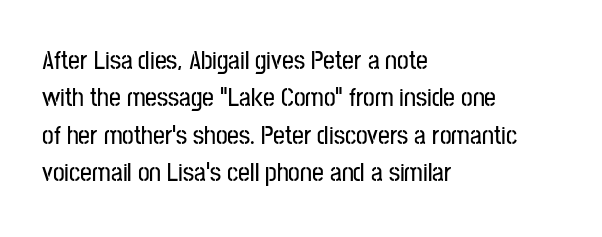
Q: Is the text italic (slanted)? A: No, it is upright.
Q: Is the text underlined? A: No.
Q: How is the paragraph aligned? A: Left-aligned.
Q: Is the spacing between letters normal or unusually wide? A: Normal.
Q: Is the spacing between lines tight, normal or loose? A: Normal.
